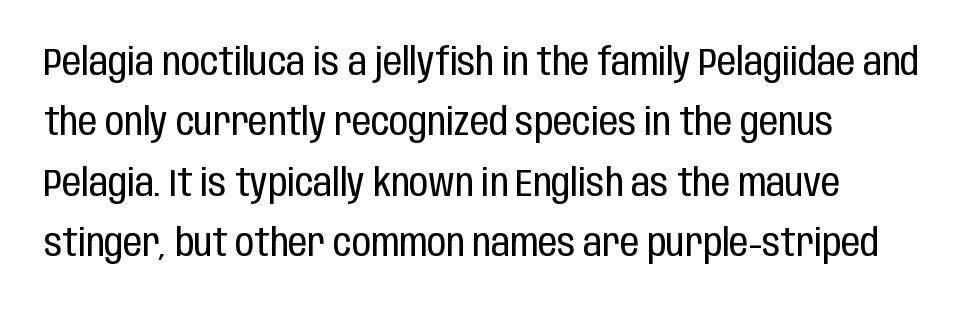
The line-height multiplier appears to be the usual default. A bare baseline throughout the passage. Short and long lines alike share a common starting point at left. On a weight scale, this lands at 450 or below. Do the letters lean? They stand straight. The rendering uses natural spacing where letterforms have individual widths.
